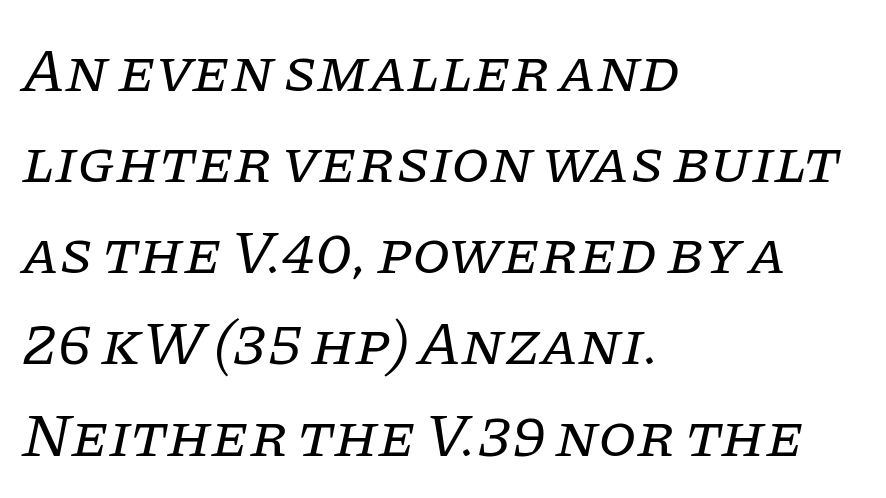
Q: Is the text bold? A: No.
Q: Is the text italic (slanted)? A: Yes, it leans right by about 11 degrees.
Q: Is the typeface a serif or a sans-serif typeface? A: Serif.
Q: Is the text underlined? A: No.
Q: How is the paragraph aligned? A: Left-aligned.
Q: Is the spacing between letters normal or unusually wide? A: Normal.
Q: Is the spacing between lines tight, normal or loose? A: Normal.
Q: Width (condensed, normal, or wide)? A: Normal.
Q: Stroke contrast? A: Low.
Q: x-height? A: Large.
Q: Monospaced? A: No.
